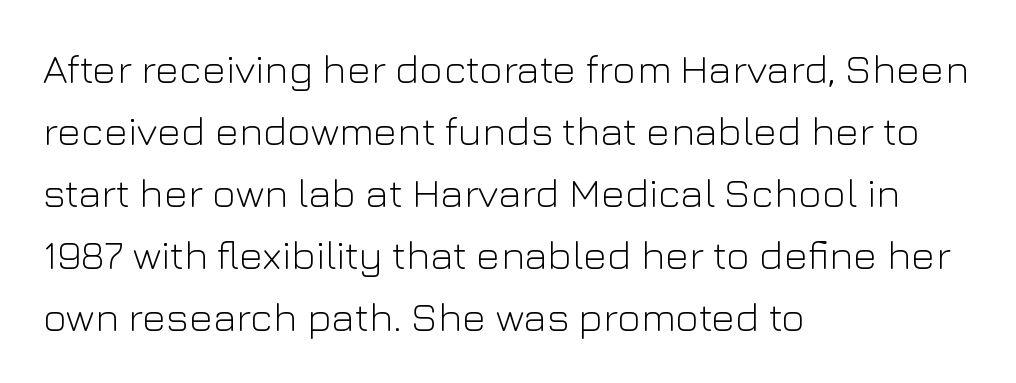
The image shows 41 px light sans-serif type, upright; set left-aligned, normal line spacing (1.51x), normal letter spacing, not underlined; low stroke contrast and a medium x-height.
